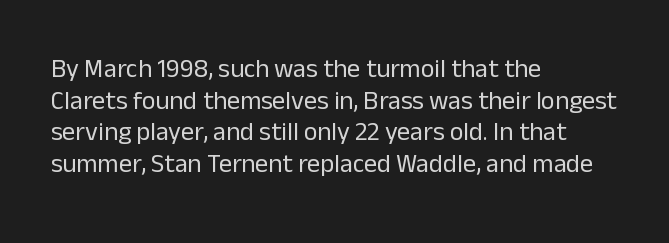
Q: Is the text bold? A: No.
Q: Is the text italic (slanted)? A: No, it is upright.
Q: Is the text underlined? A: No.
Q: How is the paragraph aligned? A: Left-aligned.
Q: Is the spacing between letters normal or unusually wide? A: Normal.
